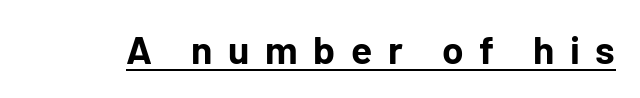
{"serif": "no", "italic": "no", "bold": "yes", "weight": "bold", "width": "normal", "stroke_contrast": "low", "x_height": "medium", "monospaced": "no", "underline": "yes", "letter_spacing": "wide", "letter_spacing_em": 0.4, "glyph_px": 39}
